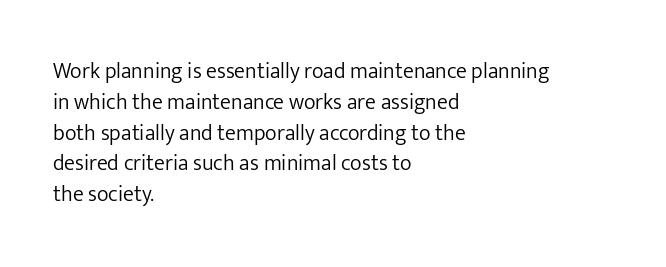
{"italic": "no", "bold": "no", "underline": "no", "align": "left", "line_spacing": "normal", "line_spacing_ratio": 1.4, "letter_spacing": "normal", "letter_spacing_em": 0.0, "glyph_px": 22}
